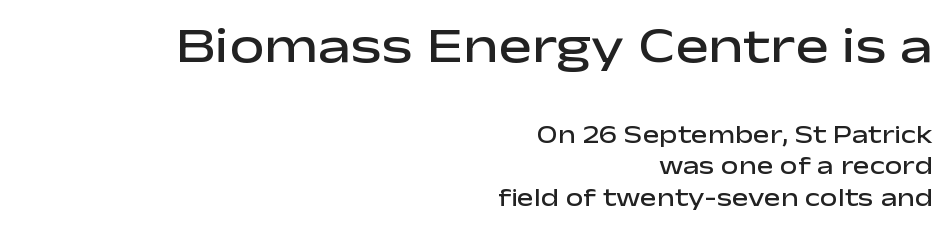
{"serif": "no", "italic": "no", "bold": "semi", "weight": "semibold", "width": "wide", "stroke_contrast": "low", "x_height": "medium", "monospaced": "no", "underline": "no", "align": "right", "line_spacing": "normal", "line_spacing_ratio": 1.26, "letter_spacing": "normal", "letter_spacing_em": 0.0, "larger_block": "first", "size_ratio": 2.0, "glyph_px": 50}
